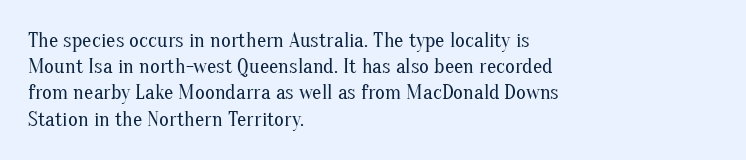
The image shows 21 px text type, upright; set left-aligned, normal line spacing (1.25x), normal letter spacing, not underlined.
